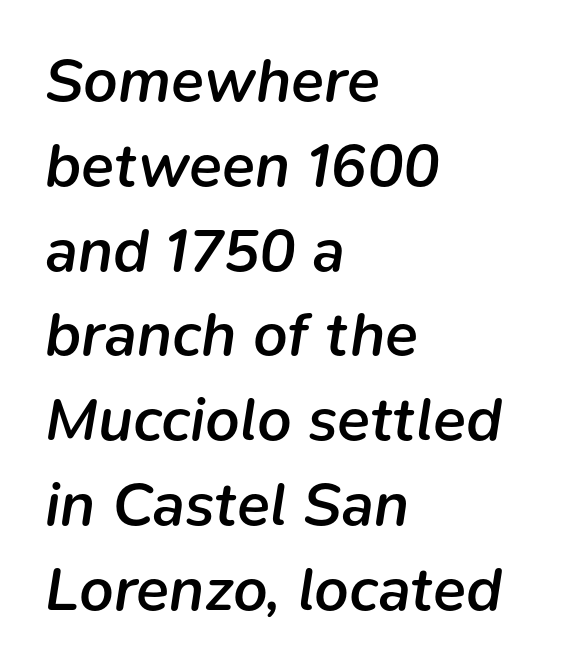
Q: Is the text bold? A: Semi-bold.
Q: Is the text italic (slanted)? A: Yes, it leans right by about 9 degrees.
Q: Is the text underlined? A: No.
Q: How is the paragraph aligned? A: Left-aligned.
Q: Is the spacing between letters normal or unusually wide? A: Normal.
Q: Is the spacing between lines tight, normal or loose? A: Normal.
Q: Width (condensed, normal, or wide)? A: Normal.
Q: Stroke contrast? A: Low.
Q: x-height? A: Medium.
Q: Monospaced? A: No.
